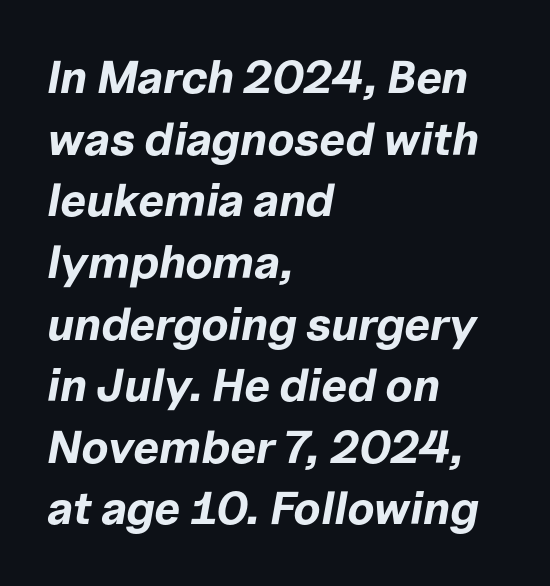
{"italic": "yes", "lean": "right", "slant_degrees": 10, "bold": "yes", "weight": "bold", "width": "normal", "stroke_contrast": "low", "x_height": "medium", "monospaced": "no", "underline": "no", "align": "left", "line_spacing": "normal", "line_spacing_ratio": 1.34, "letter_spacing": "normal", "letter_spacing_em": 0.0, "glyph_px": 46}
